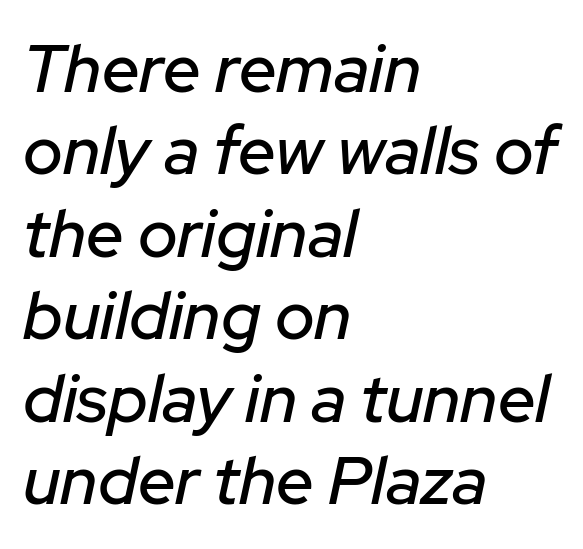
{"italic": "yes", "lean": "right", "slant_degrees": 12, "width": "normal", "stroke_contrast": "low", "x_height": "medium", "monospaced": "no", "underline": "no", "align": "left", "line_spacing_ratio": 1.23, "letter_spacing": "normal", "letter_spacing_em": 0.0, "glyph_px": 67}
